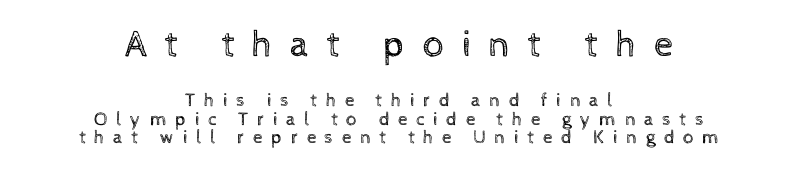
Q: Is the text bold? A: No.
Q: Is the text italic (slanted)? A: No, it is upright.
Q: Is the text underlined? A: No.
Q: How is the paragraph aligned? A: Centered.
Q: Is the spacing between letters normal or unusually wide? A: Unusually wide.
Q: Is the spacing between lines tight, normal or loose? A: Tight.
Q: Which block of text is set in a larger size, the first (top) or the second (bottom)? A: The first (top) one.
Q: Width (condensed, normal, or wide)? A: Normal.
Q: x-height? A: Medium.
Q: Monospaced? A: No.
